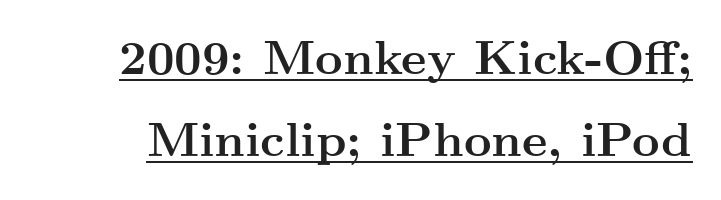
{"serif": "yes", "italic": "no", "bold": "yes", "weight": "semibold", "width": "wide", "stroke_contrast": "medium", "x_height": "small", "monospaced": "no", "underline": "yes", "line_spacing": "normal", "line_spacing_ratio": 1.7, "letter_spacing": "normal", "letter_spacing_em": 0.0, "glyph_px": 48}
